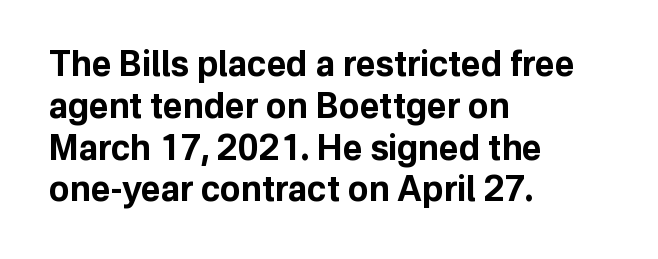
No extra tracking has been applied to these lines. The ragged edge is on the right, which tells us the setting is flush left. I'd call this a sans setting — the letters go barefoot. A roman cut, with each character standing at attention. The characters look thick and weighty, a clear bold.
